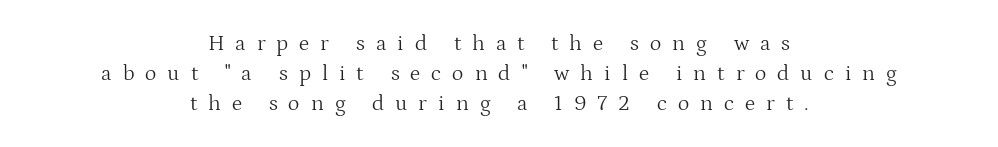
{"italic": "no", "bold": "no", "underline": "no", "align": "center", "line_spacing": "normal", "line_spacing_ratio": 1.36, "letter_spacing": "wide", "letter_spacing_em": 0.5, "glyph_px": 22}
